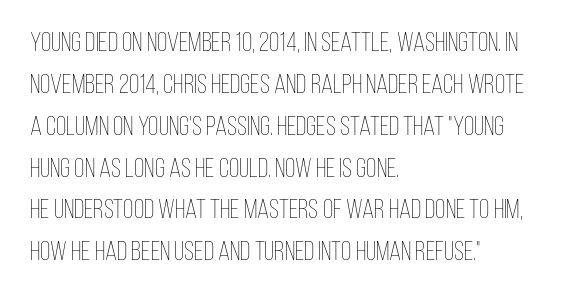
The image shows 27 px text type, upright; set left-aligned, normal line spacing (1.55x), normal letter spacing, not underlined.
